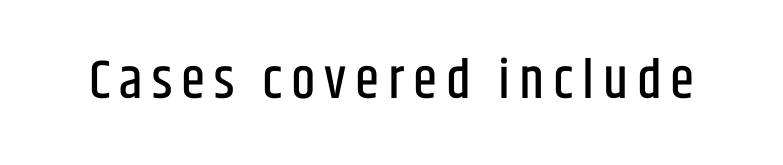
The image shows 55 px condensed sans-serif type, upright; set not underlined; low stroke contrast and a large x-height.
